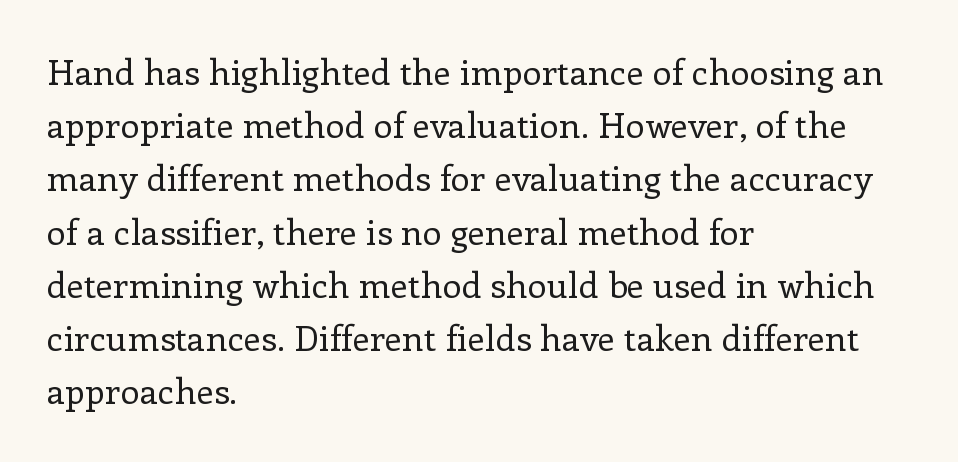
{"serif": "yes", "italic": "no", "bold": "no", "weight": "regular", "width": "normal", "stroke_contrast": "low", "x_height": "medium", "monospaced": "no", "underline": "no", "align": "left", "line_spacing": "normal", "line_spacing_ratio": 1.52, "letter_spacing": "normal", "letter_spacing_em": 0.0, "glyph_px": 35}
